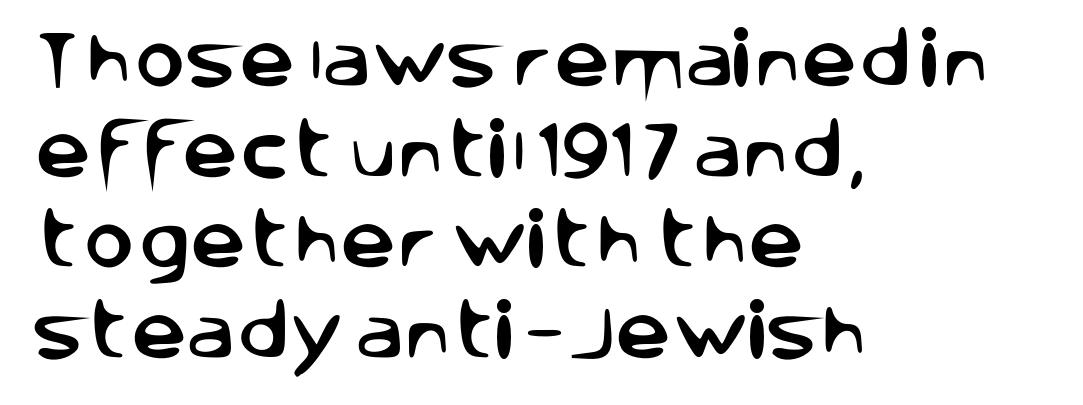
Q: Is the text italic (slanted)? A: No, it is upright.
Q: Is the typeface a serif or a sans-serif typeface? A: Sans-serif.
Q: Is the text underlined? A: No.
Q: How is the paragraph aligned? A: Left-aligned.
Q: Is the spacing between letters normal or unusually wide? A: Normal.
Q: Is the spacing between lines tight, normal or loose? A: Normal.
Q: Width (condensed, normal, or wide)? A: Normal.
Q: Stroke contrast? A: Low.
Q: x-height? A: Large.
Q: Monospaced? A: No.
